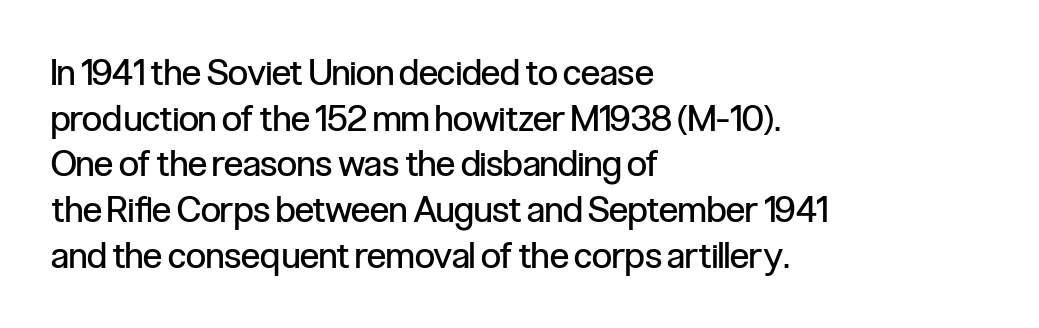
Summary of vertical rhythm: regular, with standard interline spacing. You can tell from the bare stems that sans-serif type was used. The foot of each line stays bare and open. The passage is arranged the way most books set body copy — flush left.
